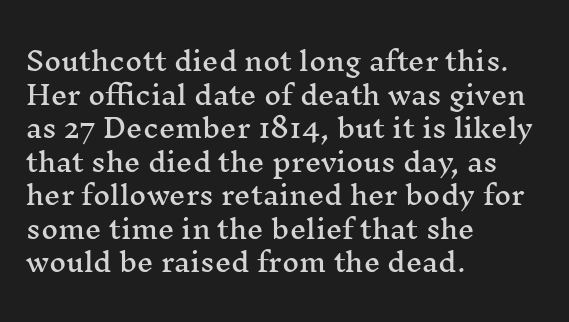
Q: Is the text italic (slanted)? A: No, it is upright.
Q: Is the text underlined? A: No.
Q: How is the paragraph aligned? A: Left-aligned.
Q: Is the spacing between letters normal or unusually wide? A: Normal.
Q: Is the spacing between lines tight, normal or loose? A: Normal.
